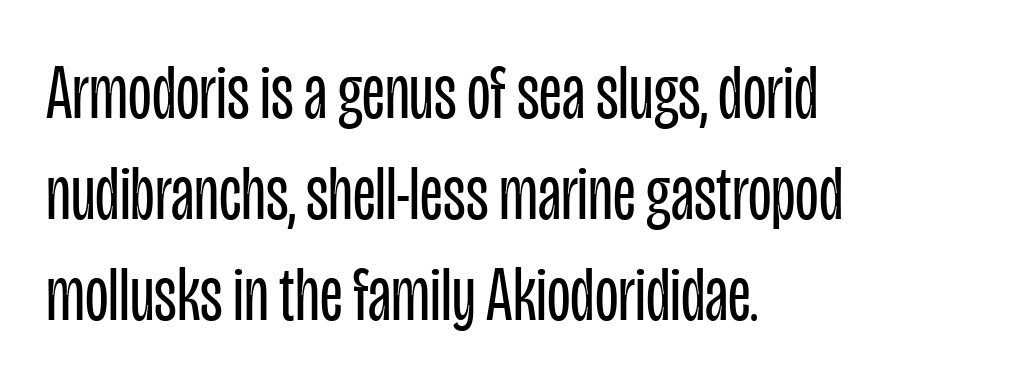
Visually the block forms a straight wall on the left and a jagged coastline on the right. Rendered with straight, roman letterforms. A clean baseline with only descenders dipping below it. Character widths vary here, with narrow letters taking less room than wide ones. Observe the absence of serifs on each vertical stroke in this sample.
